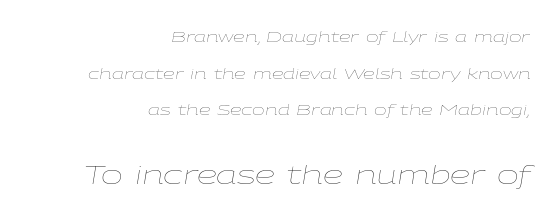
The image shows 26 px text type, italic (leaning right); set right-aligned, loose line spacing (2.45x), normal letter spacing, not underlined; the second (bottom) block is 1.73x larger.
